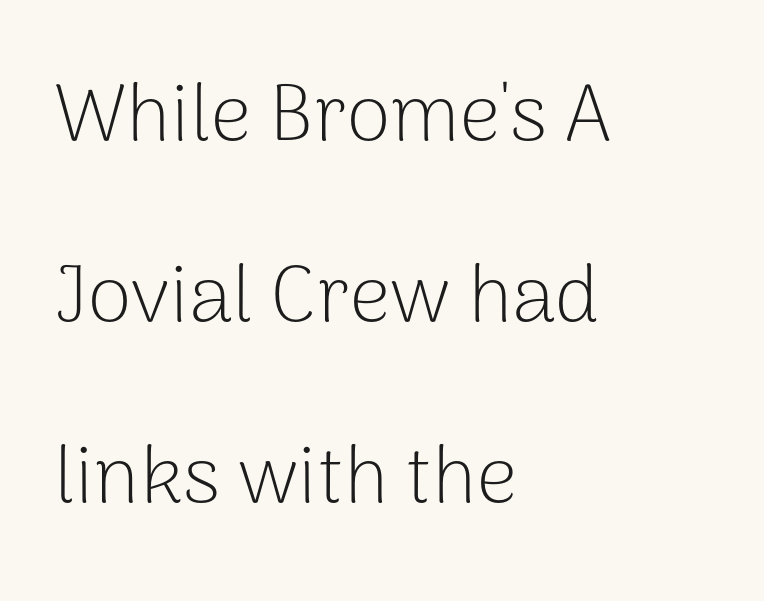
The text block is weighted toward the left margin, trailing off unevenly rightward. Do the characters align in a grid? No, the font is proportional. Any mark beneath the type? The region is blank. The letters sit at their default tracking, neither squeezed nor spread.
